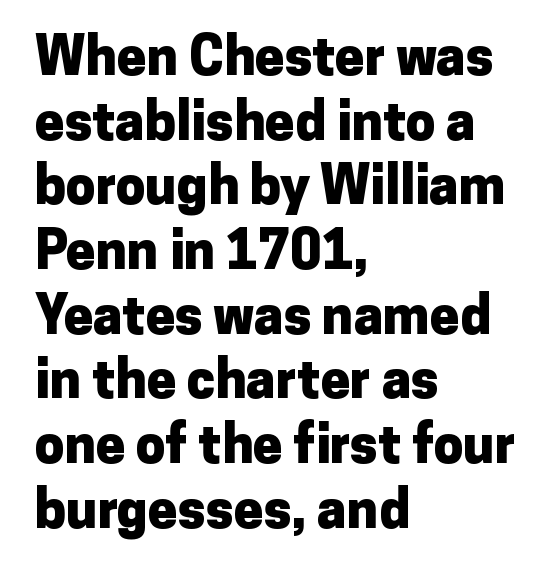
Q: Is the text bold? A: Yes.
Q: Is the text italic (slanted)? A: No, it is upright.
Q: Is the typeface a serif or a sans-serif typeface? A: Sans-serif.
Q: Is the text underlined? A: No.
Q: How is the paragraph aligned? A: Left-aligned.
Q: Is the spacing between letters normal or unusually wide? A: Normal.
Q: Width (condensed, normal, or wide)? A: Normal.
Q: Stroke contrast? A: Low.
Q: x-height? A: Medium.
Q: Monospaced? A: No.
